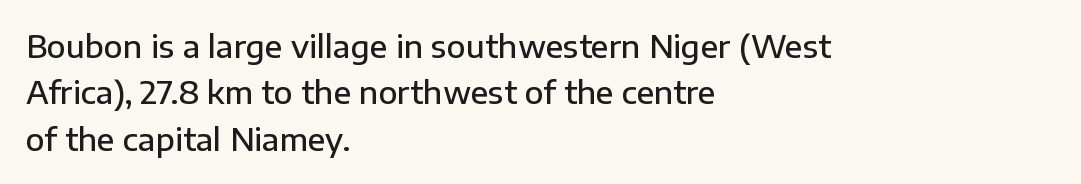
{"serif": "no", "italic": "no", "bold": "semi", "weight": "semibold", "width": "normal", "stroke_contrast": "low", "x_height": "medium", "monospaced": "no", "underline": "no", "align": "left", "line_spacing": "normal", "line_spacing_ratio": 1.5, "letter_spacing": "normal", "letter_spacing_em": 0.0, "glyph_px": 31}
